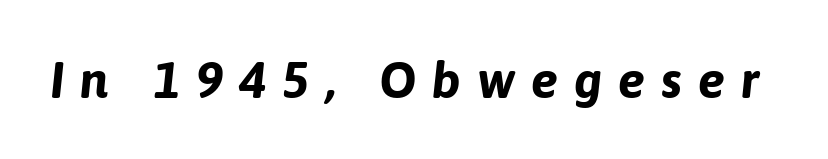
Q: Is the text bold? A: Yes.
Q: Is the text italic (slanted)? A: Yes, it leans right by about 6 degrees.
Q: Is the text underlined? A: No.
Q: Is the spacing between letters normal or unusually wide? A: Unusually wide.
Q: Width (condensed, normal, or wide)? A: Normal.
Q: Stroke contrast? A: Low.
Q: x-height? A: Medium.
Q: Monospaced? A: No.
